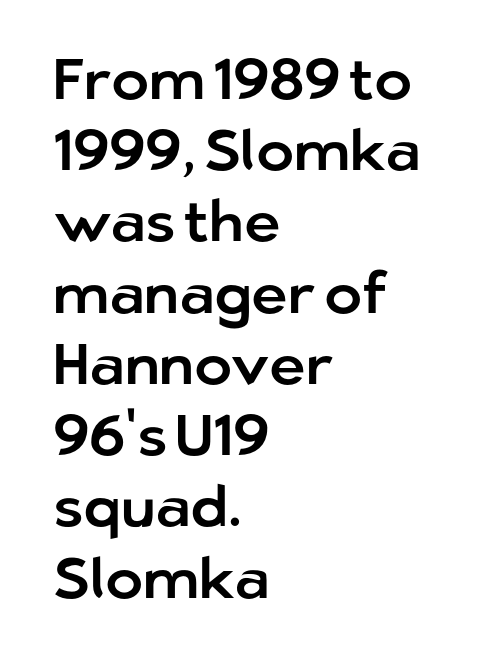
Q: Is the text italic (slanted)? A: No, it is upright.
Q: Is the typeface a serif or a sans-serif typeface? A: Sans-serif.
Q: Is the text underlined? A: No.
Q: How is the paragraph aligned? A: Left-aligned.
Q: Is the spacing between letters normal or unusually wide? A: Normal.
Q: Is the spacing between lines tight, normal or loose? A: Normal.
Q: Width (condensed, normal, or wide)? A: Normal.
Q: Stroke contrast? A: Low.
Q: x-height? A: Medium.
Q: Monospaced? A: No.
